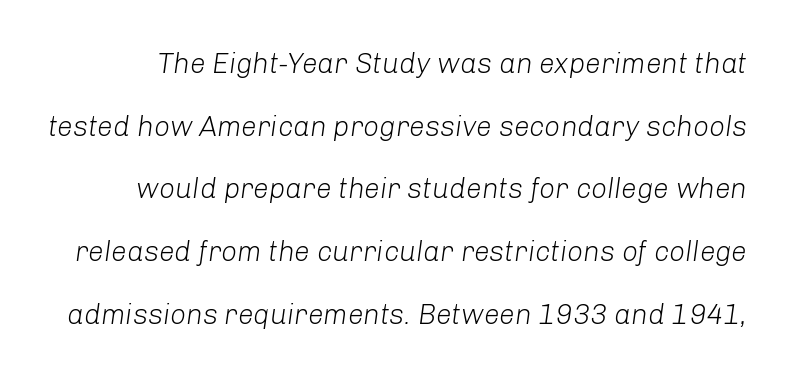
The image shows 28 px light type, italic (leaning right); set loose line spacing (2.24x), normal letter spacing, not underlined; low stroke contrast and a medium x-height.
